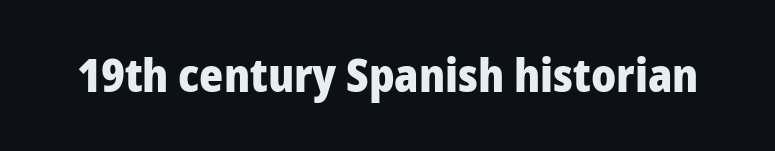
This rendering features lettering with no underline. The type sits square on the baseline with zero lean. Unlike a traditional serif, this face leaves its strokes unadorned. Is this a fixed-width face? No — the glyphs have proportional, varying widths.
